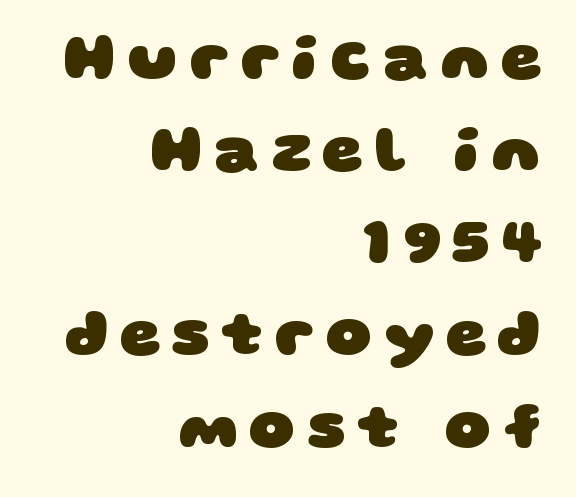
{"serif": "no", "bold": "yes", "weight": "heavy", "width": "wide", "stroke_contrast": "low", "x_height": "large", "monospaced": "no", "underline": "no", "align": "right", "line_spacing": "normal", "line_spacing_ratio": 1.44, "glyph_px": 64}
